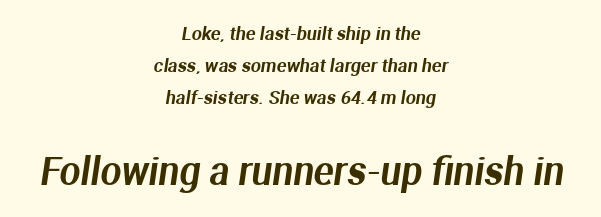
{"serif": "no", "width": "normal", "stroke_contrast": "medium", "x_height": "medium", "monospaced": "no", "underline": "no", "align": "center", "line_spacing_ratio": 1.78, "letter_spacing": "normal", "letter_spacing_em": 0.0, "larger_block": "second", "size_ratio": 2.06, "glyph_px": 37}
